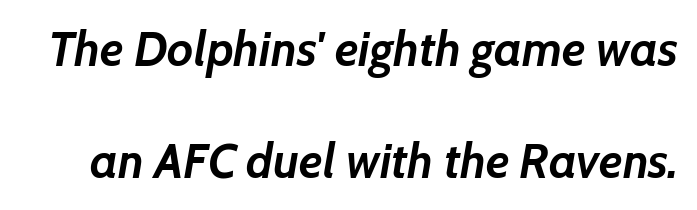
Q: Is the text bold? A: Yes.
Q: Is the text italic (slanted)? A: Yes, it leans right by about 7 degrees.
Q: Is the text underlined? A: No.
Q: Is the spacing between letters normal or unusually wide? A: Normal.
Q: Is the spacing between lines tight, normal or loose? A: Loose.
Q: Width (condensed, normal, or wide)? A: Normal.
Q: Stroke contrast? A: Low.
Q: x-height? A: Medium.
Q: Monospaced? A: No.
